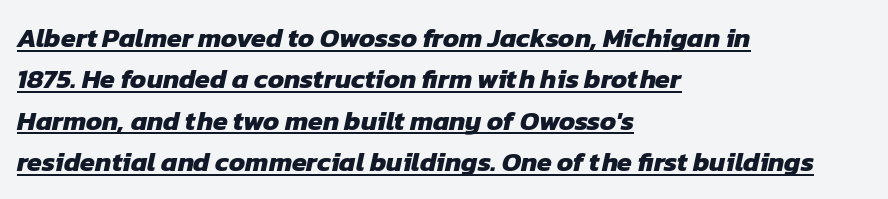
{"bold": "yes", "underline": "yes", "align": "left", "line_spacing": "normal", "line_spacing_ratio": 1.53, "letter_spacing": "normal", "letter_spacing_em": 0.0, "glyph_px": 27}
